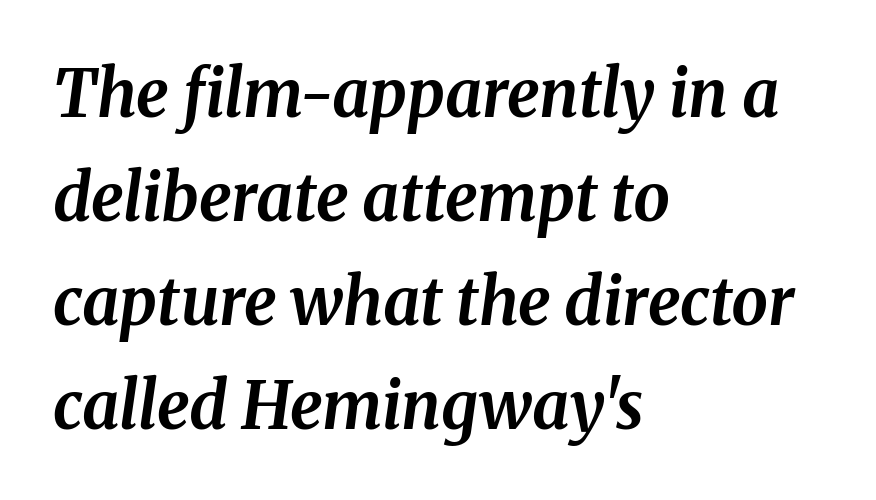
The image shows 65 px bold type, italic (leaning right); set left-aligned, normal line spacing (1.6x), normal letter spacing, not underlined; medium stroke contrast and a medium x-height.
